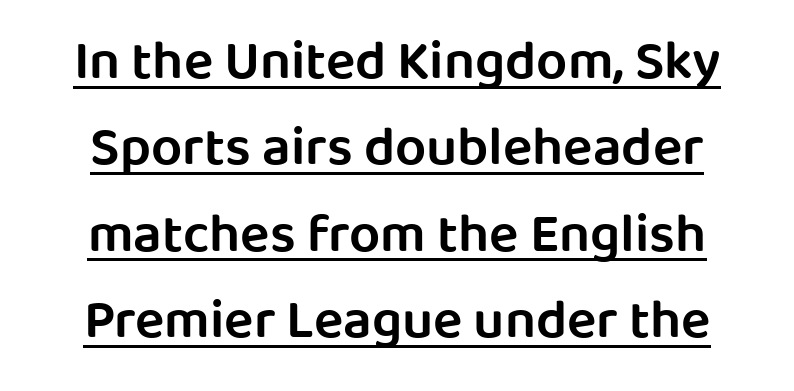
Q: Is the text bold? A: Semi-bold.
Q: Is the text italic (slanted)? A: No, it is upright.
Q: Is the typeface a serif or a sans-serif typeface? A: Sans-serif.
Q: Is the text underlined? A: Yes.
Q: How is the paragraph aligned? A: Centered.
Q: Is the spacing between letters normal or unusually wide? A: Normal.
Q: Is the spacing between lines tight, normal or loose? A: Normal.
Q: Width (condensed, normal, or wide)? A: Normal.
Q: Stroke contrast? A: Low.
Q: x-height? A: Large.
Q: Monospaced? A: No.
